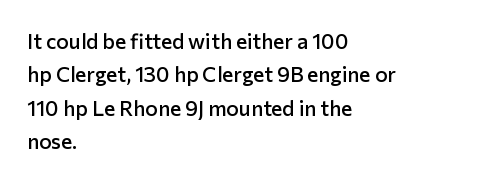
{"italic": "no", "bold": "semi", "underline": "no", "align": "left", "line_spacing": "normal", "line_spacing_ratio": 1.59, "letter_spacing": "normal", "letter_spacing_em": 0.0, "glyph_px": 21}
